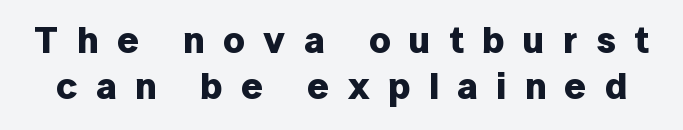
{"serif": "no", "italic": "no", "bold": "yes", "weight": "bold", "width": "normal", "stroke_contrast": "low", "x_height": "medium", "monospaced": "no", "underline": "no", "line_spacing_ratio": 1.22, "letter_spacing": "wide", "letter_spacing_em": 0.48, "glyph_px": 38}
